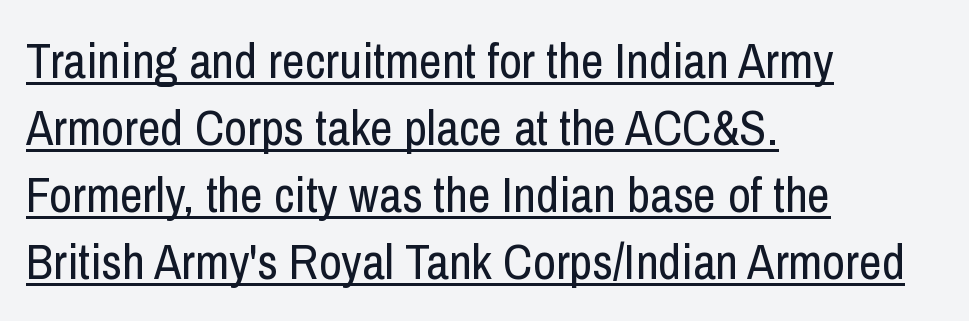
Q: Is the text bold? A: No.
Q: Is the text italic (slanted)? A: No, it is upright.
Q: Is the typeface a serif or a sans-serif typeface? A: Sans-serif.
Q: Is the text underlined? A: Yes.
Q: How is the paragraph aligned? A: Left-aligned.
Q: Is the spacing between letters normal or unusually wide? A: Normal.
Q: Is the spacing between lines tight, normal or loose? A: Normal.
Q: Width (condensed, normal, or wide)? A: Condensed.
Q: Stroke contrast? A: Low.
Q: x-height? A: Medium.
Q: Monospaced? A: No.
